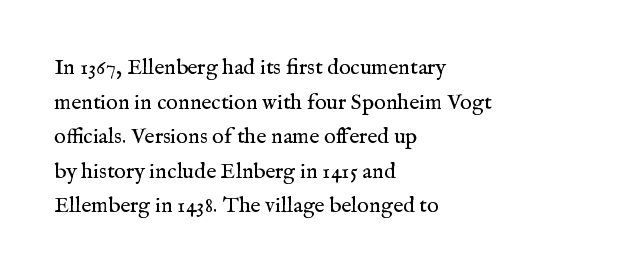
Which margin do the lines hug? The left one — the right edge is uneven. This is roman type, the default non-slanted kind. Summary of vertical rhythm: regular, with standard interline spacing. These glyphs show unthickened strokes, regular width or finer. The rendering keeps characters at their native spacing. The gap between lines stays unmarked.
